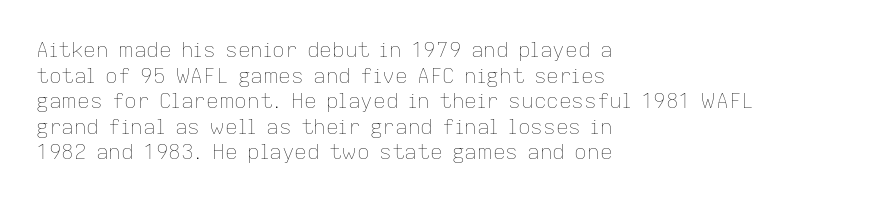
The image shows 21 px text type, upright; set left-aligned, line spacing 1.22x, normal letter spacing, not underlined.
